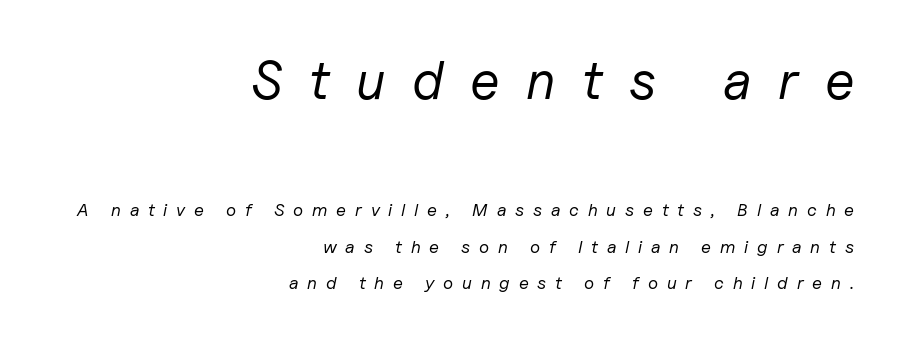
{"italic": "yes", "lean": "right", "slant_degrees": 11, "bold": "no", "weight": "regular", "width": "normal", "stroke_contrast": "low", "x_height": "medium", "monospaced": "no", "underline": "no", "align": "right", "line_spacing": "loose", "line_spacing_ratio": 2.02, "letter_spacing": "wide", "letter_spacing_em": 0.49, "larger_block": "first", "size_ratio": 3.0, "glyph_px": 54}
